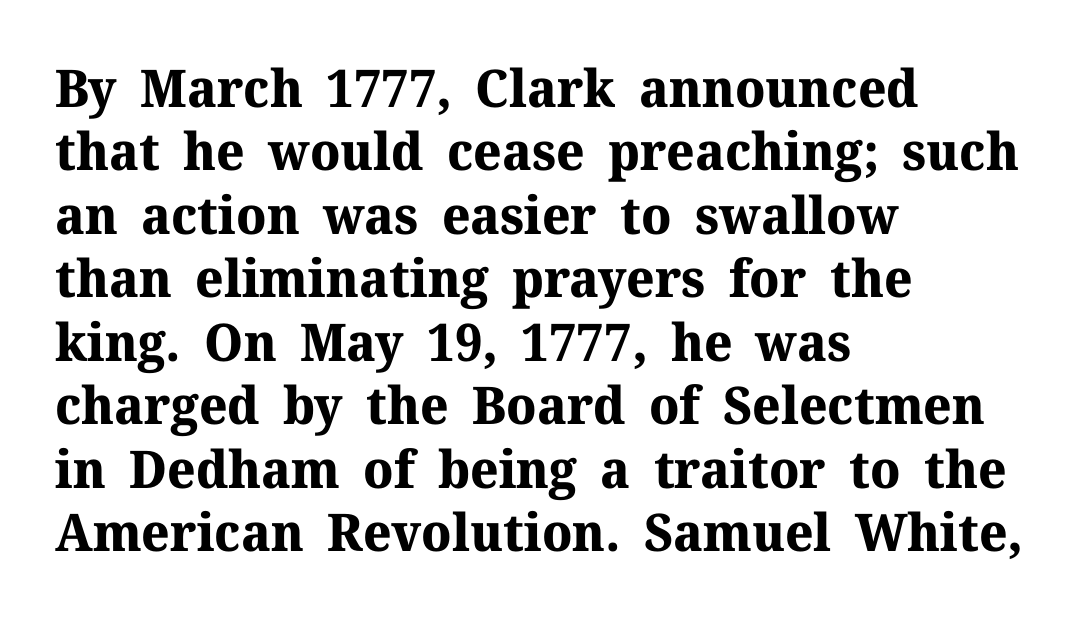
Q: Is the text bold? A: Yes.
Q: Is the text italic (slanted)? A: No, it is upright.
Q: Is the typeface a serif or a sans-serif typeface? A: Serif.
Q: Is the text underlined? A: No.
Q: How is the paragraph aligned? A: Left-aligned.
Q: Is the spacing between letters normal or unusually wide? A: Normal.
Q: Width (condensed, normal, or wide)? A: Normal.
Q: Stroke contrast? A: Medium.
Q: x-height? A: Medium.
Q: Monospaced? A: No.
